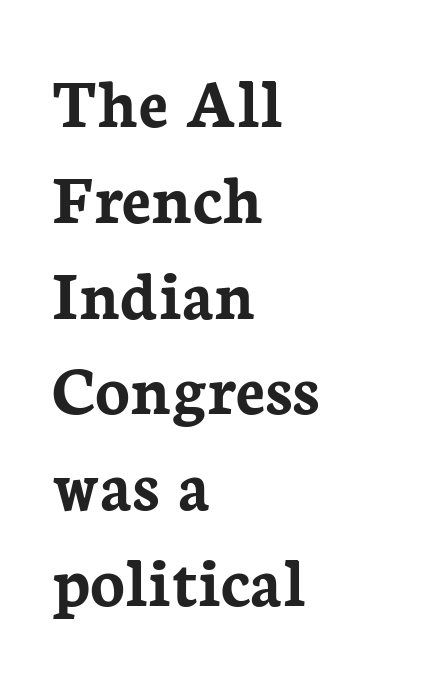
The passage shown is typeset with a serif family. Vertically, the passage feels balanced, rows spaced as you'd expect. The rendering anchors every line to the left-hand side. The letters advance in unequal steps, a hallmark of proportional type.
